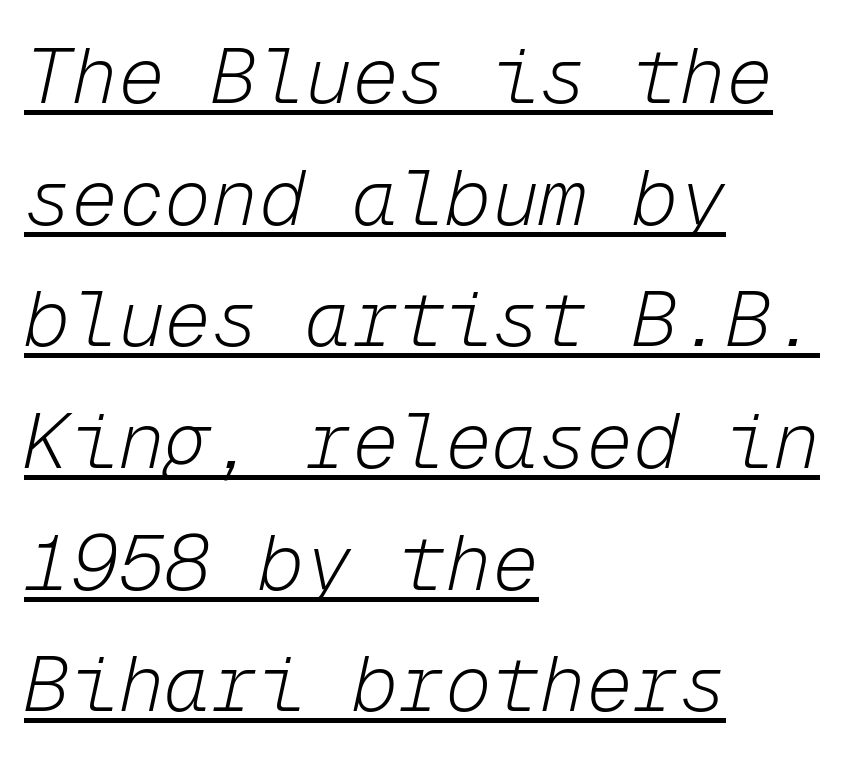
Stems and bowls with no extra thickness — not bold. Fixed-width glyphs throughout — classic coding-font behaviour. Horizontal alignment here is leftward, the default for most running prose. Has an underline been added? It has. Here the glyphs are tracked normally, forming tight word shapes.
